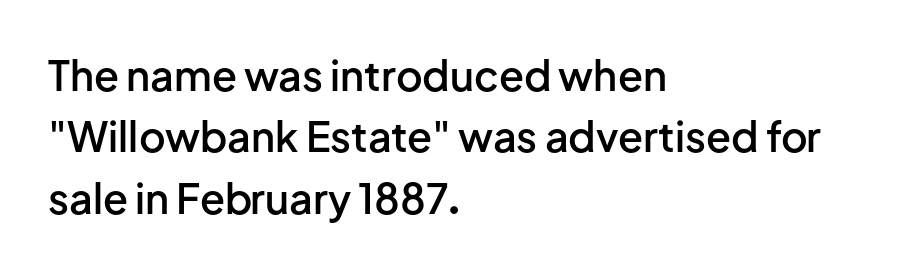
Reading down the block, your eye returns to a fixed left position each line. The passage shown is typeset with a sans-serif family. The letters sit at their default tracking, neither squeezed nor spread. Slightly chunky letters — semibold, I'd say, not full bold. Beneath every word, the page is bare.
